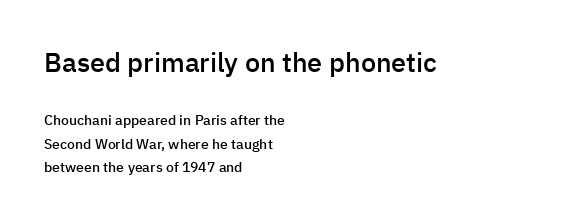
Is the block centered? No — it sits flush against the left margin. Plain, unruled lines of type. The rendering shrinks the type as you move from the upper chunk to the lower. Is the letter spacing exaggerated? No — it looks like the ordinary default. A normal amount of white space separates one row of letters from the next.
